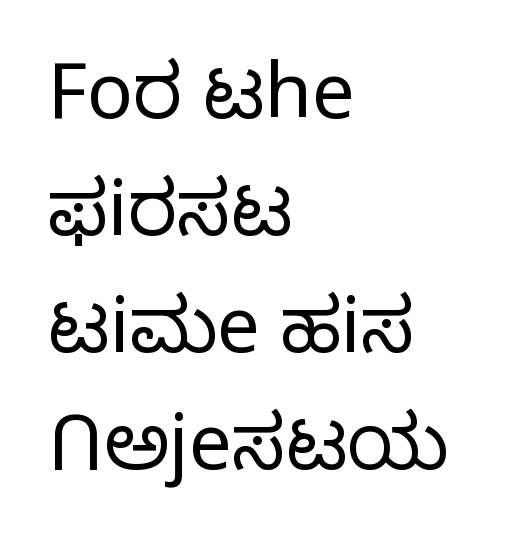
{"serif": "no", "italic": "no", "bold": "no", "weight": "light", "width": "normal", "stroke_contrast": "low", "x_height": "medium", "monospaced": "no", "underline": "no", "align": "left", "line_spacing": "normal", "line_spacing_ratio": 1.54, "letter_spacing": "normal", "letter_spacing_em": 0.0, "glyph_px": 76}
